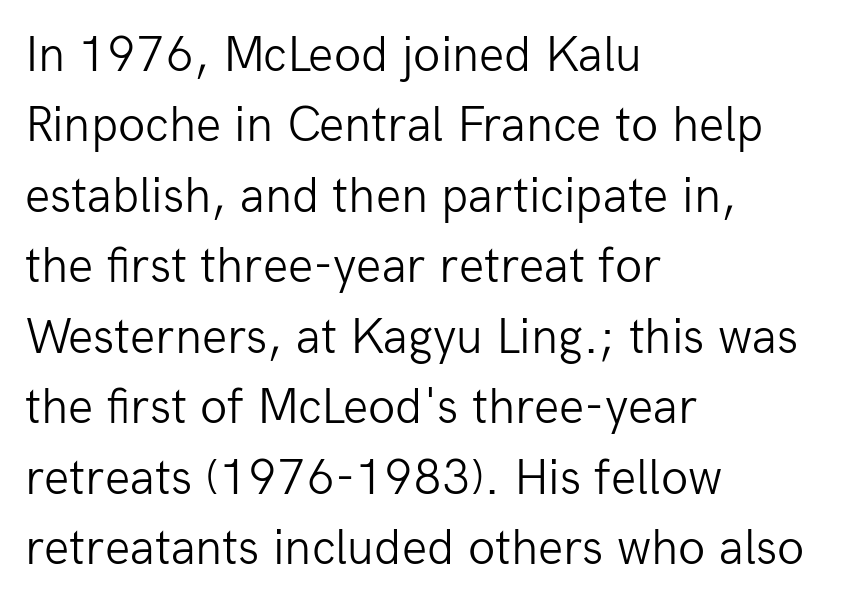
The image shows 50 px light sans-serif type, upright; set left-aligned, normal line spacing (1.41x), normal letter spacing, not underlined; low stroke contrast and a medium x-height.
